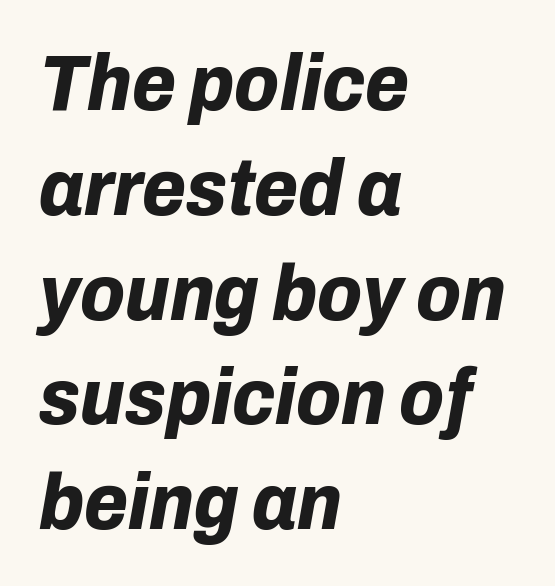
{"italic": "yes", "lean": "right", "slant_degrees": 10, "bold": "yes", "weight": "bold", "width": "normal", "stroke_contrast": "low", "x_height": "medium", "monospaced": "no", "underline": "no", "align": "left", "line_spacing": "normal", "line_spacing_ratio": 1.31, "letter_spacing": "normal", "letter_spacing_em": 0.0, "glyph_px": 80}
